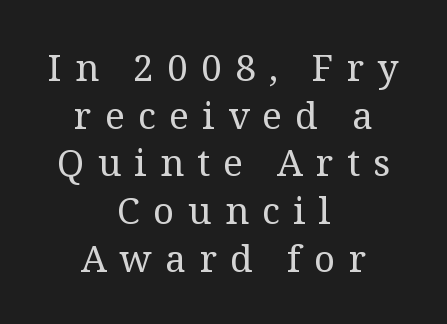
{"serif": "yes", "italic": "no", "bold": "no", "weight": "regular", "width": "normal", "stroke_contrast": "medium", "x_height": "medium", "monospaced": "no", "underline": "no", "align": "center", "line_spacing": "normal", "line_spacing_ratio": 1.29, "letter_spacing": "wide", "letter_spacing_em": 0.36, "glyph_px": 37}
